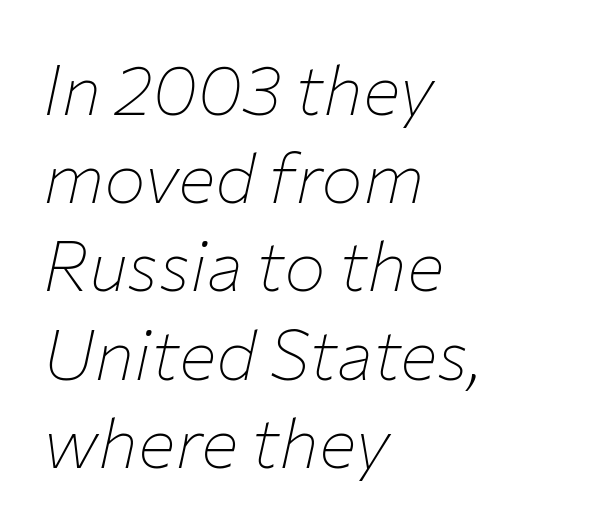
Proportional: the letters do not fall into vertical columns. The string is rendered with underlining switched off. Regular leading. You can tell it's italic because the verticals aren't actually vertical.
